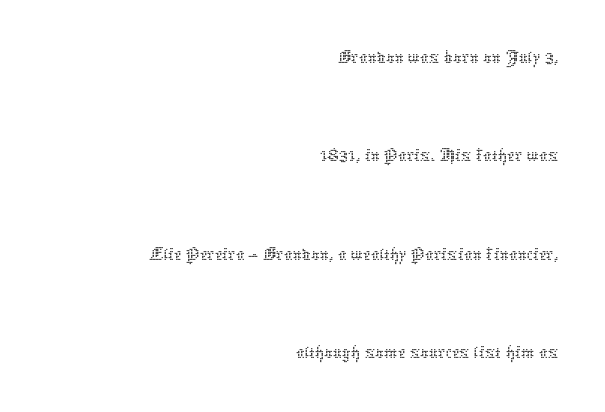
Q: Is the text bold? A: No.
Q: Is the text italic (slanted)? A: No, it is upright.
Q: Is the text underlined? A: No.
Q: How is the paragraph aligned? A: Right-aligned.
Q: Is the spacing between letters normal or unusually wide? A: Normal.
Q: Is the spacing between lines tight, normal or loose? A: Loose.
Q: Width (condensed, normal, or wide)? A: Normal.
Q: Stroke contrast? A: Low.
Q: x-height? A: Medium.
Q: Monospaced? A: No.
